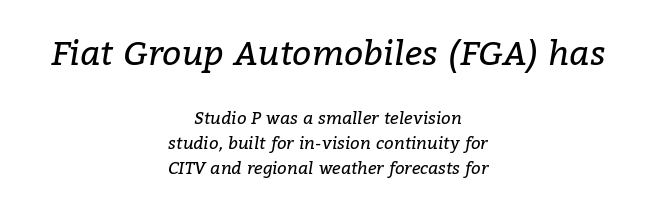
The setting favours the middle, as headings and verse often do. The glyphs in this specimen are seriffed. Vertical stems look standard width or narrower in stroke. Whoever set this chose a conventional vertical rhythm.
